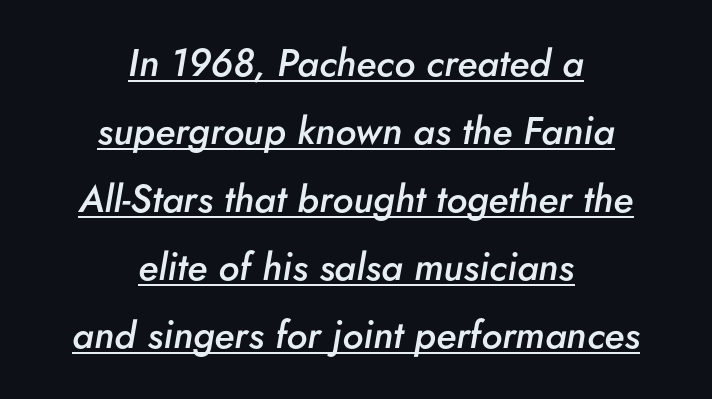
The image shows 38 px semibold type, italic (leaning right); set centered, line spacing 1.79x, normal letter spacing, underlined; low stroke contrast and a small x-height.
